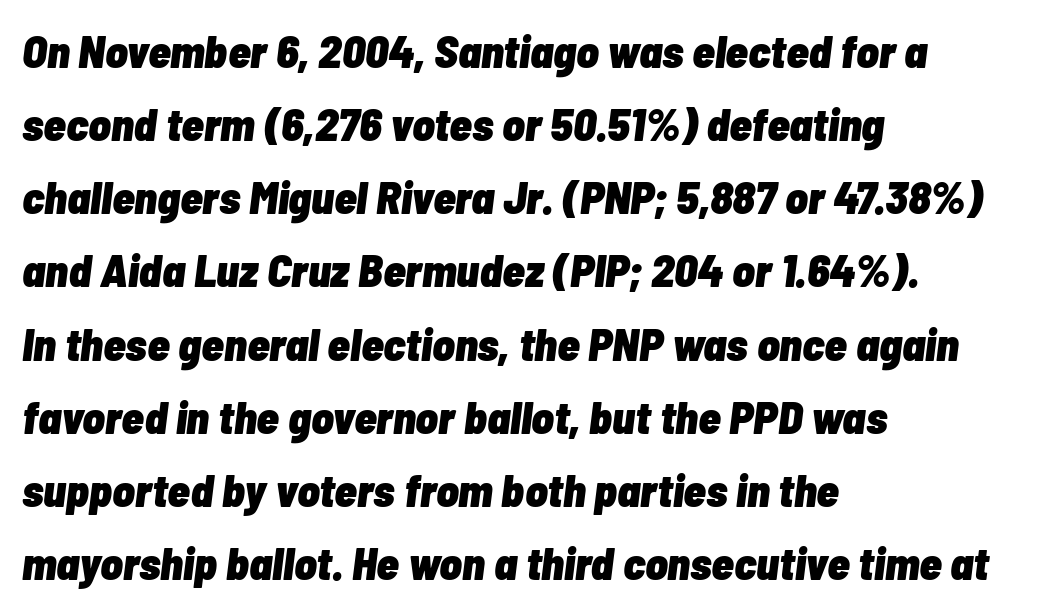
{"italic": "yes", "lean": "right", "slant_degrees": 7, "bold": "yes", "weight": "heavy", "width": "condensed", "stroke_contrast": "low", "x_height": "medium", "monospaced": "no", "underline": "no", "align": "left", "line_spacing": "normal", "line_spacing_ratio": 1.59, "letter_spacing": "normal", "letter_spacing_em": 0.0, "glyph_px": 46}
